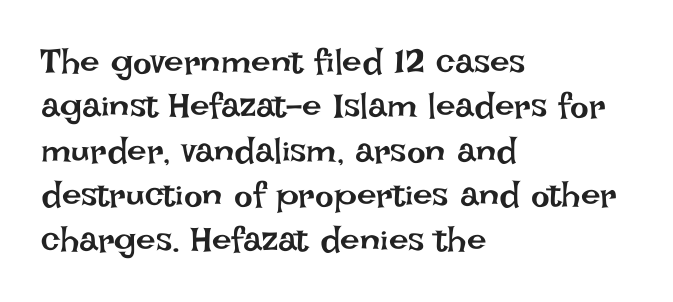
{"italic": "no", "bold": "no", "weight": "regular", "width": "normal", "stroke_contrast": "low", "x_height": "large", "monospaced": "no", "underline": "no", "align": "left", "line_spacing": "normal", "line_spacing_ratio": 1.27, "letter_spacing": "normal", "letter_spacing_em": 0.0, "glyph_px": 35}
